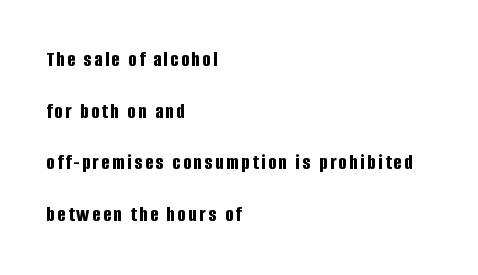
Q: Is the text bold? A: Yes.
Q: Is the text italic (slanted)? A: No, it is upright.
Q: Is the text underlined? A: No.
Q: How is the paragraph aligned? A: Left-aligned.
Q: Is the spacing between lines tight, normal or loose? A: Loose.
